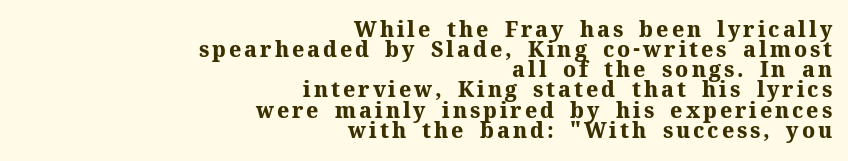
The lettering holds an erect, upright posture throughout. Chunky letters — that's bold for sure. The ragged edge is on the left, which tells us the setting is flush right. Type without underlining. Rows of type sit shoulder to shoulder in the vertical direction.
